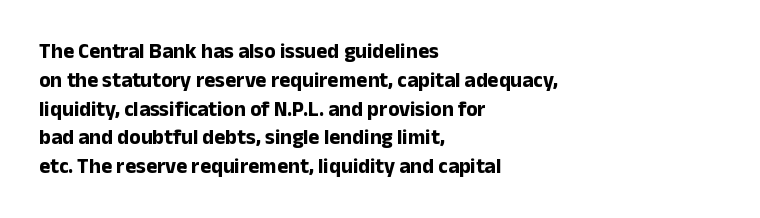
Leftover space on each line is placed entirely after the last word. The baseline area is clear. Tracking value appears to be zero — textbook default spacing. Is the type bold? Yes — the strokes are clearly thick and heavy.
